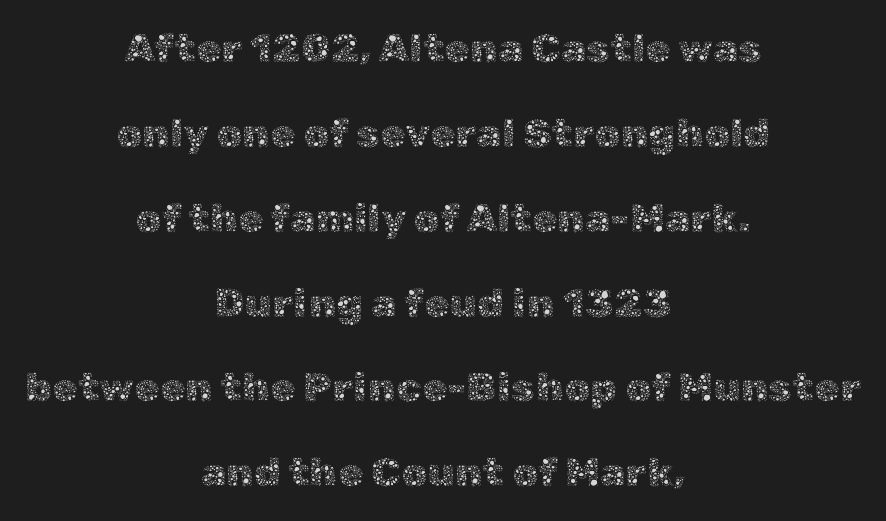
{"italic": "no", "bold": "no", "weight": "thin", "width": "normal", "x_height": "medium", "monospaced": "no", "underline": "no", "align": "center", "line_spacing": "loose", "line_spacing_ratio": 2.07, "letter_spacing": "normal", "letter_spacing_em": 0.0, "glyph_px": 41}
